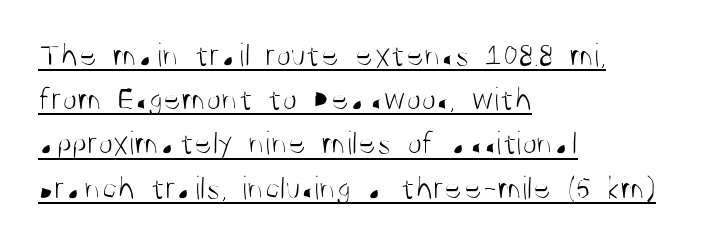
Q: Is the text bold? A: No.
Q: Is the text italic (slanted)? A: No, it is upright.
Q: Is the typeface a serif or a sans-serif typeface? A: Sans-serif.
Q: Is the text underlined? A: Yes.
Q: How is the paragraph aligned? A: Left-aligned.
Q: Is the spacing between letters normal or unusually wide? A: Normal.
Q: Is the spacing between lines tight, normal or loose? A: Normal.
Q: Width (condensed, normal, or wide)? A: Condensed.
Q: Stroke contrast? A: Medium.
Q: x-height? A: Large.
Q: Monospaced? A: No.
